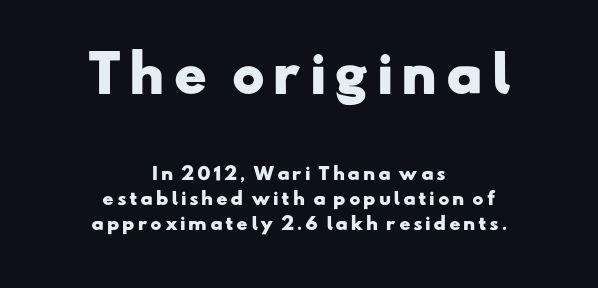
{"serif": "no", "bold": "yes", "weight": "heavy", "width": "wide", "stroke_contrast": "low", "x_height": "small", "monospaced": "no", "underline": "no", "align": "center", "line_spacing": "normal", "line_spacing_ratio": 1.47, "larger_block": "first", "size_ratio": 2.94, "glyph_px": 50}
